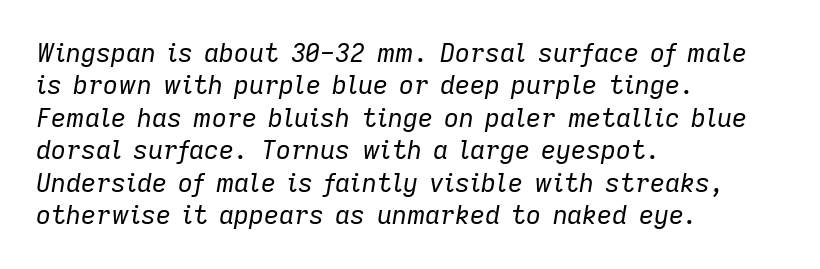
The image shows 26 px text type, italic (leaning right); set left-aligned, normal line spacing (1.25x), normal letter spacing, not underlined.
